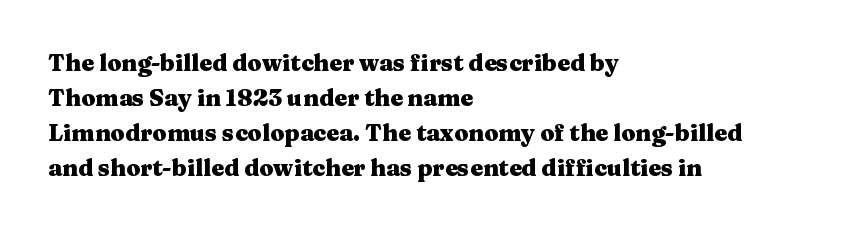
The image shows 23 px bold type, upright; set left-aligned, normal line spacing (1.52x), normal letter spacing, not underlined.
